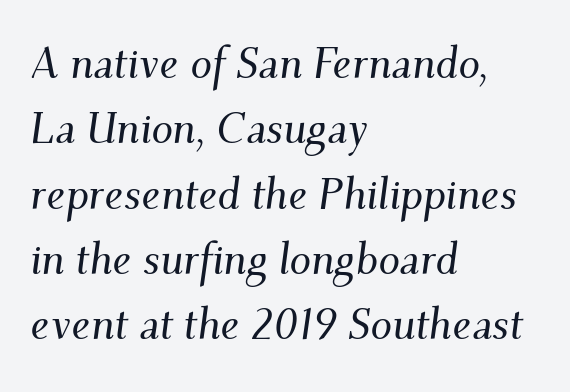
The image shows 43 px serif type, italic (leaning right); set left-aligned, normal line spacing (1.52x), normal letter spacing, not underlined; medium stroke contrast and a small x-height.
